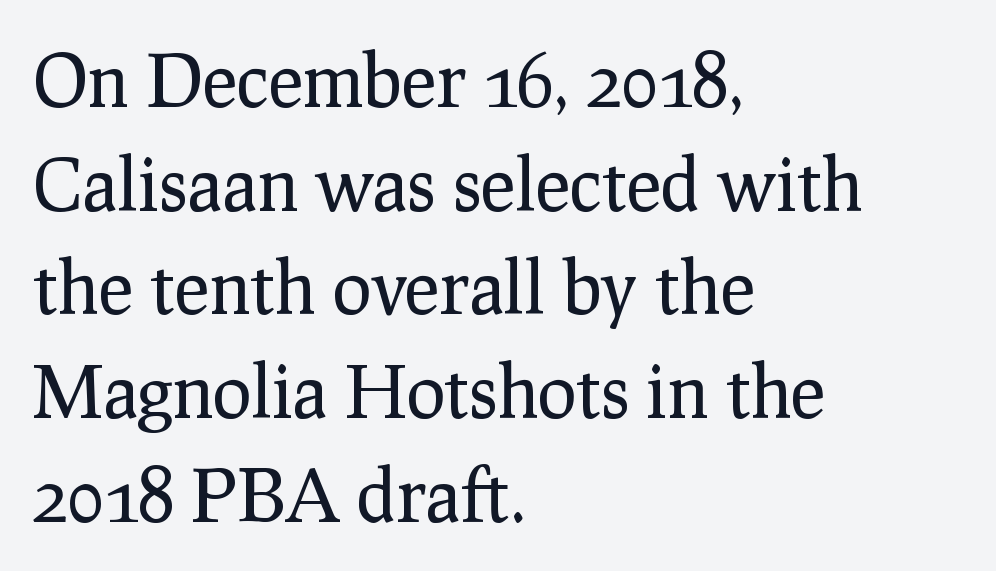
Weight class: somewhere from thin through regular. This rendering leaves character spacing at its baseline value. This sample uses a serif face. If you drew a line through each stem, it would be perfectly vertical.
